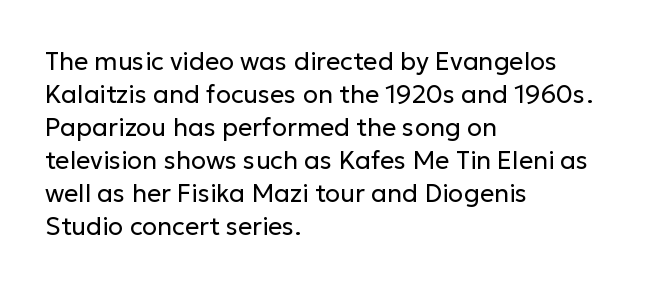
Q: Is the text bold? A: No.
Q: Is the text italic (slanted)? A: No, it is upright.
Q: Is the text underlined? A: No.
Q: How is the paragraph aligned? A: Left-aligned.
Q: Is the spacing between letters normal or unusually wide? A: Normal.
Q: Is the spacing between lines tight, normal or loose? A: Normal.
